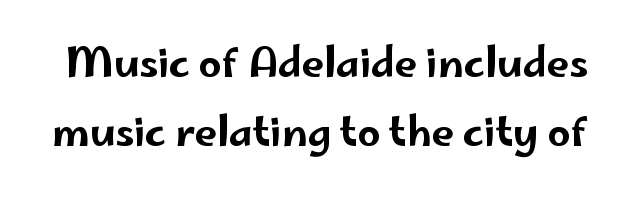
The image shows 40 px wide sans-serif type, upright; set line spacing 1.73x, normal letter spacing, not underlined; low stroke contrast and a small x-height.
